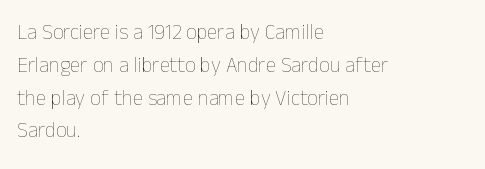
{"italic": "no", "bold": "no", "underline": "no", "align": "left", "line_spacing": "normal", "line_spacing_ratio": 1.56, "letter_spacing": "normal", "letter_spacing_em": 0.0, "glyph_px": 21}
